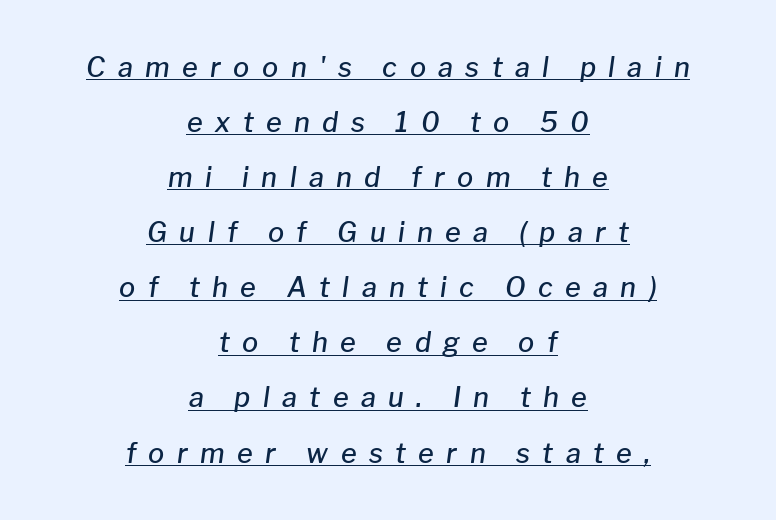
{"italic": "yes", "lean": "right", "slant_degrees": 8, "bold": "semi", "underline": "yes", "align": "center", "line_spacing": "loose", "line_spacing_ratio": 2.04, "letter_spacing": "wide", "letter_spacing_em": 0.46, "glyph_px": 27}
